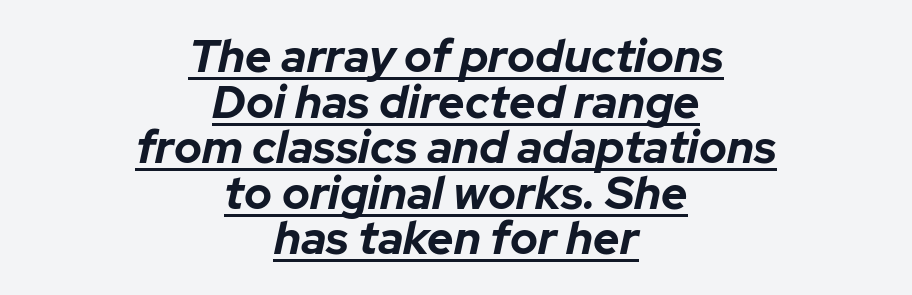
A typesetter would call this proportional, since set widths differ per character. How would I describe the line gaps? Narrow and economical. Notice how the stems are inclined rather than vertical — that's the hallmark of italics. Leftover space on each line is divided equally before and after the words. These words are printed bold, with thick strokes throughout. Does extra space separate the letters? No, they use regular spacing.
